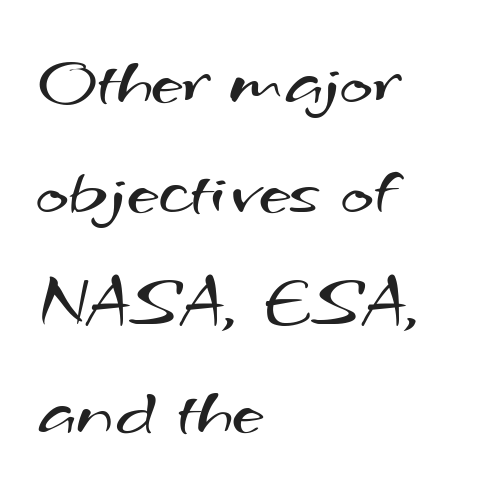
Q: Is the text bold? A: No.
Q: Is the typeface a serif or a sans-serif typeface? A: Sans-serif.
Q: Is the text underlined? A: No.
Q: How is the paragraph aligned? A: Left-aligned.
Q: Is the spacing between letters normal or unusually wide? A: Normal.
Q: Is the spacing between lines tight, normal or loose? A: Normal.
Q: Width (condensed, normal, or wide)? A: Wide.
Q: Stroke contrast? A: Medium.
Q: x-height? A: Small.
Q: Monospaced? A: No.
